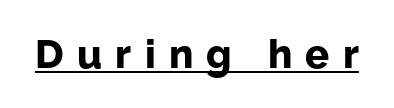
The image shows 40 px bold sans-serif type, upright; set unusually wide letter spacing (+0.33 em), underlined; low stroke contrast and a medium x-height.
